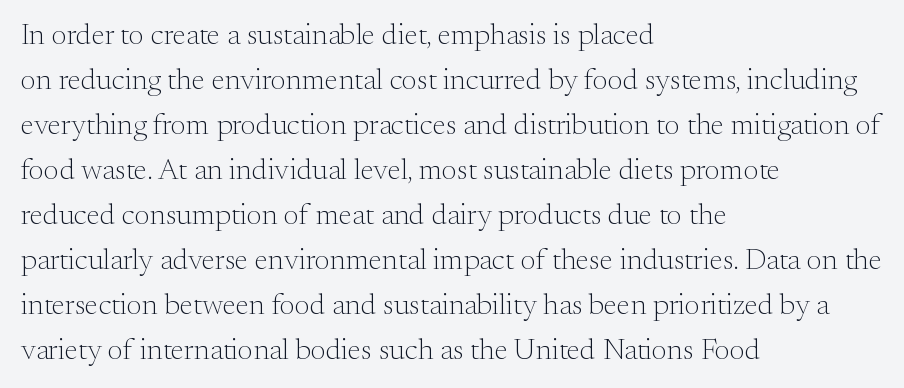
{"serif": "yes", "italic": "no", "bold": "no", "weight": "light", "width": "normal", "stroke_contrast": "medium", "x_height": "small", "monospaced": "no", "underline": "no", "align": "left", "line_spacing": "normal", "line_spacing_ratio": 1.5, "letter_spacing": "normal", "letter_spacing_em": 0.0, "glyph_px": 30}
